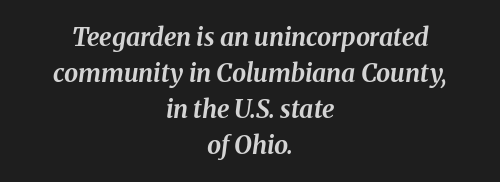
The letters are bold, with thick, heavy strokes. The whole block is typeset with a tilt. The rag falls on both sides of this text block equally. Quick note: underline off. Horizontal bands of white between lines are of average thickness. How are the letters spaced? Ordinarily, with no added tracking.
